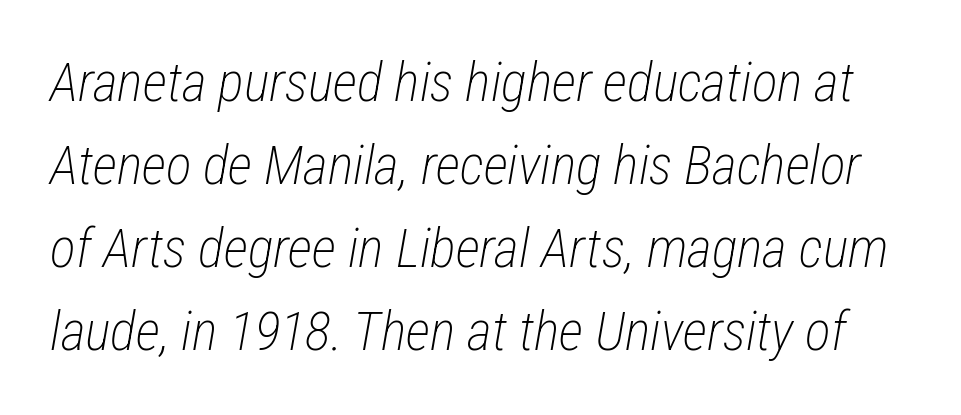
Q: Is the text bold? A: No.
Q: Is the text italic (slanted)? A: Yes, it leans right by about 12 degrees.
Q: Is the text underlined? A: No.
Q: Is the spacing between letters normal or unusually wide? A: Normal.
Q: Is the spacing between lines tight, normal or loose? A: Normal.
Q: Width (condensed, normal, or wide)? A: Condensed.
Q: Stroke contrast? A: Low.
Q: x-height? A: Medium.
Q: Monospaced? A: No.
